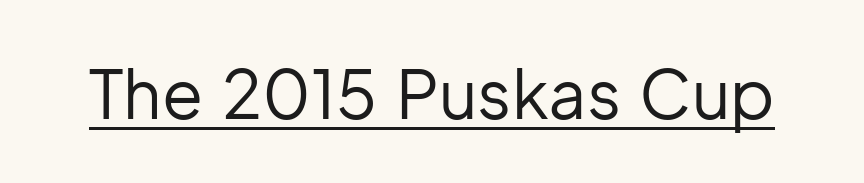
Do the characters align in a grid? No, the font is proportional. There is no visible air inserted between adjacent glyphs. Font category for this specimen: sans-serif. What decoration does the sample have? An underline.
